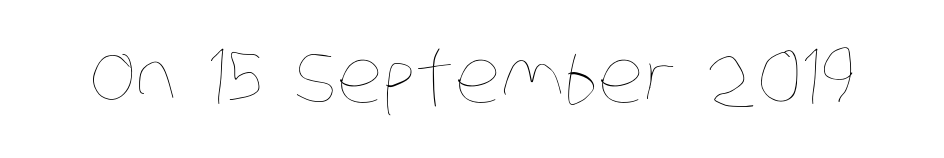
Q: Is the text bold? A: No.
Q: Is the text underlined? A: No.
Q: Is the spacing between letters normal or unusually wide? A: Normal.
Q: Width (condensed, normal, or wide)? A: Condensed.
Q: Stroke contrast? A: Low.
Q: x-height? A: Large.
Q: Monospaced? A: No.
